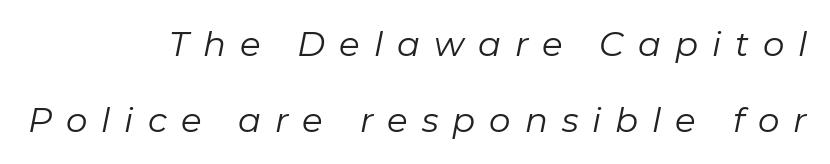
{"italic": "yes", "lean": "right", "slant_degrees": 11, "bold": "no", "weight": "regular", "width": "normal", "stroke_contrast": "low", "x_height": "medium", "monospaced": "no", "underline": "no", "align": "right", "line_spacing": "loose", "line_spacing_ratio": 2.23, "letter_spacing": "wide", "letter_spacing_em": 0.41, "glyph_px": 34}
